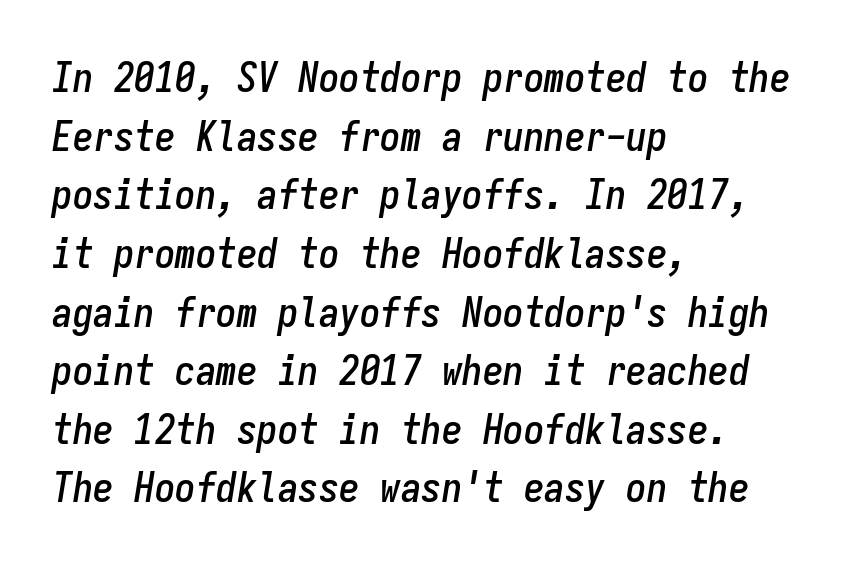
Bare-footed words on every line. Horizontal bands of white between lines are of average thickness. The axis of the letterforms is tilted away from vertical. Each letter, wide or thin by design, is forced into the same width here. You could call the tracking neutral — neither tight nor loose.
